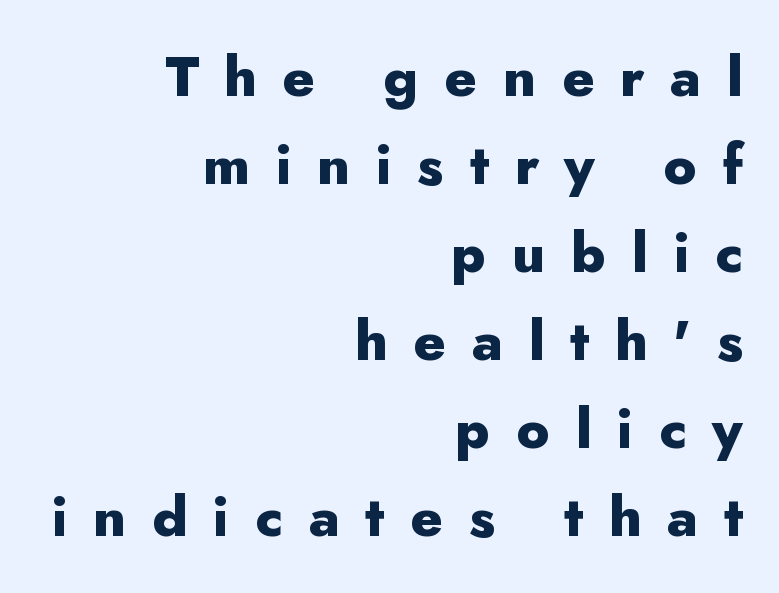
If you measured baseline to baseline, you'd find a middling distance. The letters advance in unequal steps, a hallmark of proportional type. Every row of glyphs terminates at an identical x-position on the right. Is the letter spacing exaggerated? Yes — the characters are pushed far apart. Anything drawn beneath the words? Only blank space.
